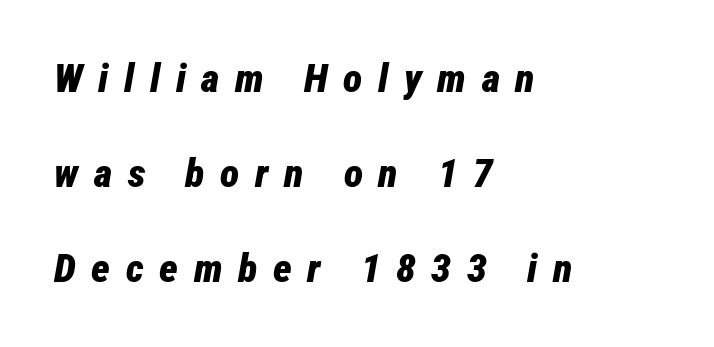
{"italic": "yes", "lean": "right", "slant_degrees": 12, "bold": "yes", "weight": "bold", "width": "condensed", "stroke_contrast": "low", "x_height": "medium", "monospaced": "no", "underline": "no", "align": "left", "line_spacing": "loose", "line_spacing_ratio": 2.38, "letter_spacing": "wide", "letter_spacing_em": 0.39, "glyph_px": 40}
